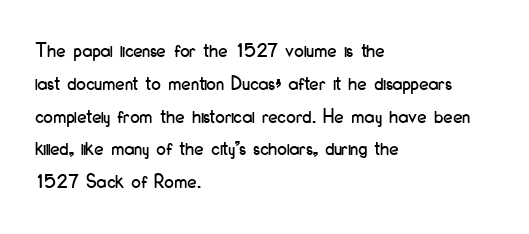
Q: Is the text italic (slanted)? A: No, it is upright.
Q: Is the text underlined? A: No.
Q: How is the paragraph aligned? A: Left-aligned.
Q: Is the spacing between letters normal or unusually wide? A: Normal.
Q: Is the spacing between lines tight, normal or loose? A: Normal.
